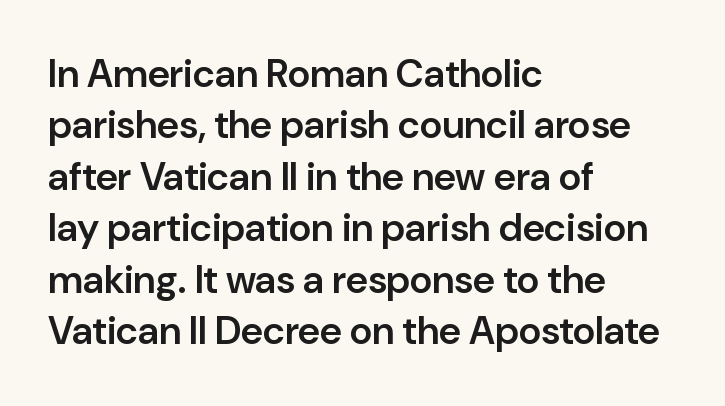
Every stem runs plumb, perpendicular to the baseline. A typesetter would call this proportional, since set widths differ per character. The text block is weighted toward the left margin, trailing off unevenly rightward. The rendering uses a semibold face; strokes are thickened but not to full bold.
